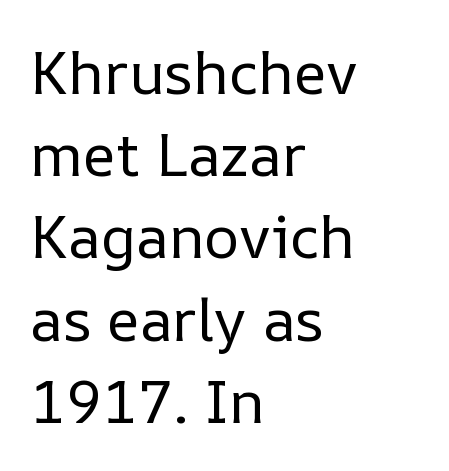
The image shows 60 px regular-weight type, upright; set left-aligned, normal line spacing (1.37x), normal letter spacing, not underlined; low stroke contrast and a medium x-height.
